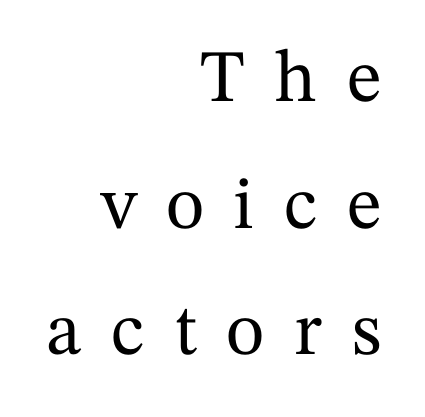
Type style note: has serifs. A roman cut, with each character standing at attention. Just letters on the line, the space beneath them empty. A flush-right, rag-left setting is used for this passage. The type is letterspaced generously, with wide tracking.
